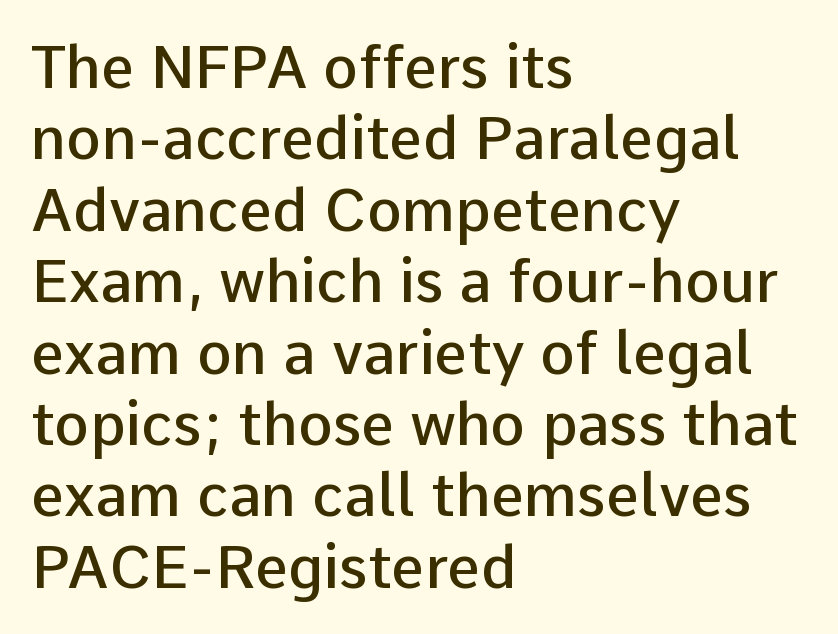
The letters are semibold — heavier than regular but short of a full bold. The face used here is a sans, in the tradition of grotesques and geometrics. Ordinary non-slanted type is in use. Varying glyph widths throughout — classic text-font behaviour. The string is rendered with underlining switched off.
